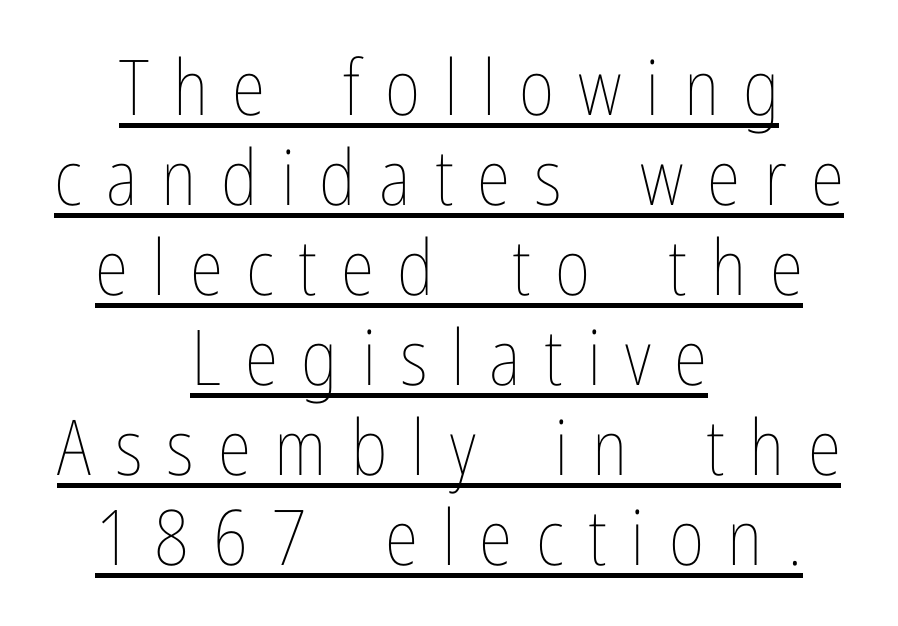
Q: Is the text bold? A: No.
Q: Is the text italic (slanted)? A: No, it is upright.
Q: Is the text underlined? A: Yes.
Q: How is the paragraph aligned? A: Centered.
Q: Is the spacing between letters normal or unusually wide? A: Unusually wide.
Q: Width (condensed, normal, or wide)? A: Condensed.
Q: Stroke contrast? A: Low.
Q: x-height? A: Medium.
Q: Monospaced? A: No.
